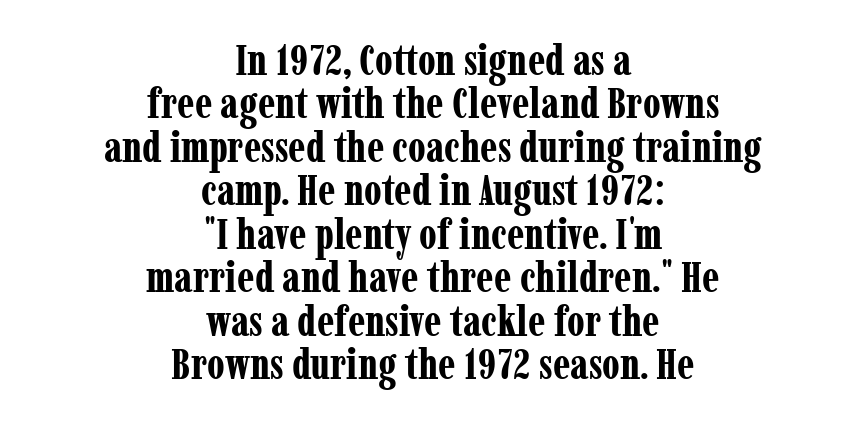
The image shows 43 px bold, condensed serif type, upright; set centered, tight line spacing (1.01x), normal letter spacing, not underlined; low stroke contrast and a medium x-height.
